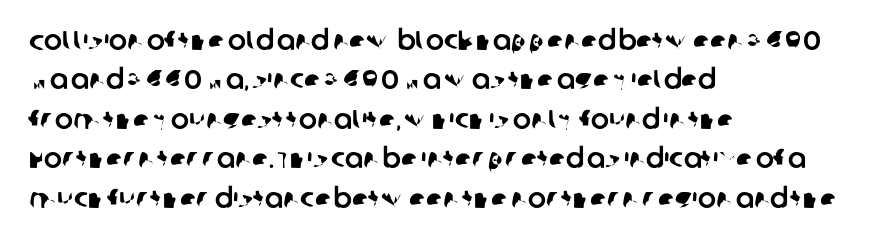
The rows are spaced the way most documents space them. The letters sit at their default tracking, neither squeezed nor spread. The paragraph shown leans on its left margin. The specimen omits any rule beneath the text block's lines.
